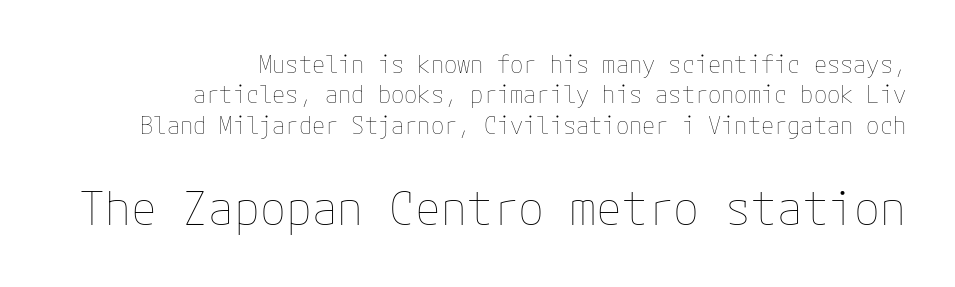
The image shows 47 px thin type, upright; set right-aligned, normal line spacing (1.27x), normal letter spacing, not underlined; the second (bottom) block is 1.96x larger; low stroke contrast and a medium x-height.
